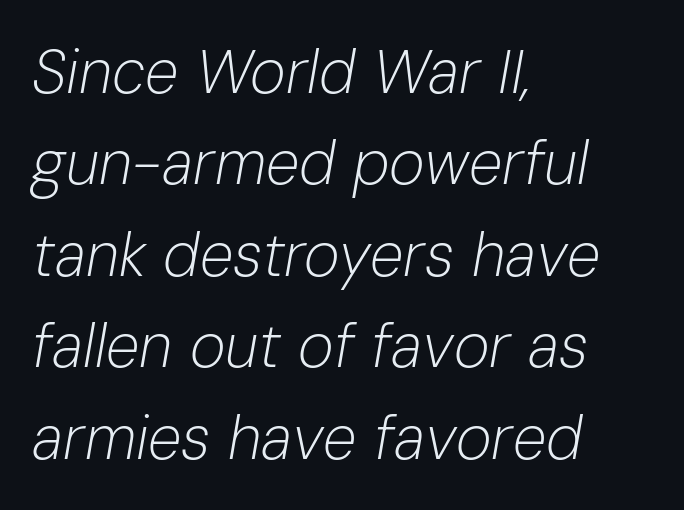
The image shows 61 px light type, italic (leaning right); set left-aligned, normal line spacing (1.5x), normal letter spacing, not underlined; low stroke contrast and a medium x-height.
